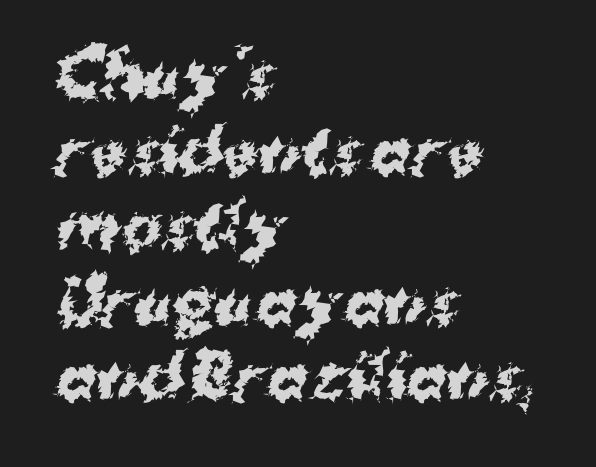
The image shows 60 px bold sans-serif type; set left-aligned, normal line spacing (1.26x), normal letter spacing, not underlined; medium stroke contrast and a medium x-height.
